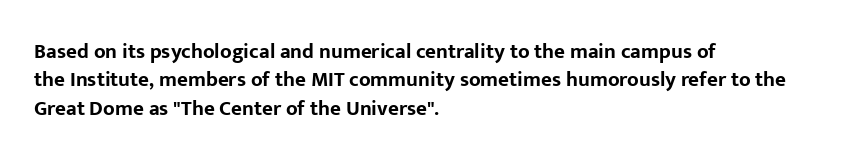
{"italic": "no", "bold": "yes", "underline": "no", "align": "left", "line_spacing": "normal", "line_spacing_ratio": 1.35, "letter_spacing": "normal", "letter_spacing_em": 0.0, "glyph_px": 21}
